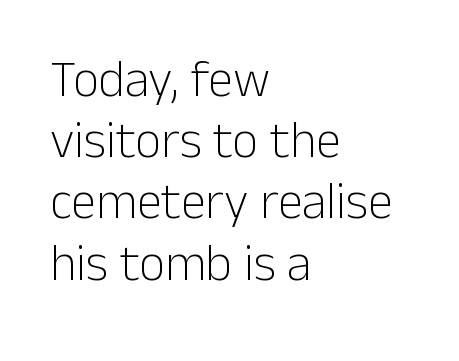
The face used here is proportionally spaced, like ordinary book or web type. You could call the tracking neutral — neither tight nor loose. This rendering uses left alignment, leaving the right contour irregular. Rule under the text: the space is simply empty. The font family rendered here belongs to the sans-serif group. Weight class: somewhere from thin through regular.
